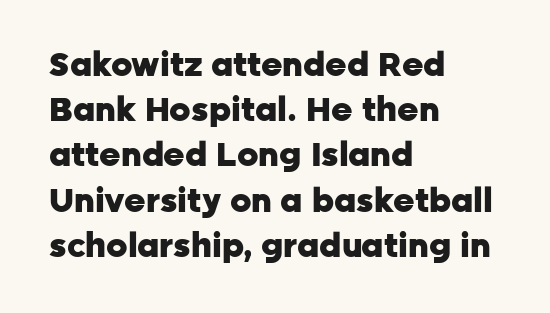
The image shows 33 px heavy sans-serif type, upright; set left-aligned, normal line spacing (1.37x), normal letter spacing, not underlined; low stroke contrast and a medium x-height.
